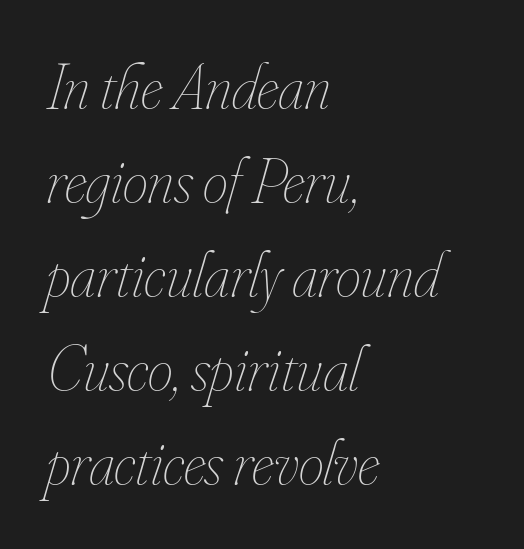
Q: Is the text bold? A: No.
Q: Is the text italic (slanted)? A: Yes, it leans right by about 16 degrees.
Q: Is the text underlined? A: No.
Q: How is the paragraph aligned? A: Left-aligned.
Q: Is the spacing between letters normal or unusually wide? A: Normal.
Q: Is the spacing between lines tight, normal or loose? A: Normal.
Q: Width (condensed, normal, or wide)? A: Condensed.
Q: Stroke contrast? A: Low.
Q: x-height? A: Small.
Q: Monospaced? A: No.
